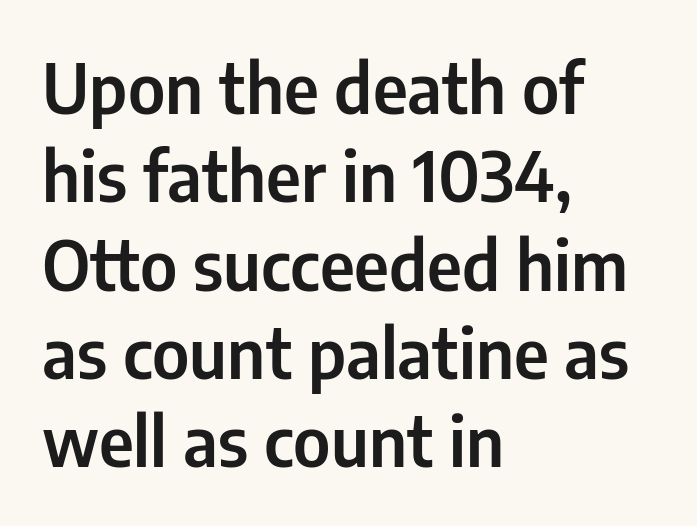
Q: Is the text italic (slanted)? A: No, it is upright.
Q: Is the typeface a serif or a sans-serif typeface? A: Sans-serif.
Q: Is the text underlined? A: No.
Q: How is the paragraph aligned? A: Left-aligned.
Q: Is the spacing between letters normal or unusually wide? A: Normal.
Q: Is the spacing between lines tight, normal or loose? A: Normal.
Q: Width (condensed, normal, or wide)? A: Condensed.
Q: Stroke contrast? A: Low.
Q: x-height? A: Medium.
Q: Monospaced? A: No.
